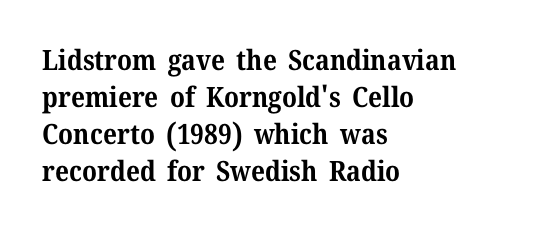
{"serif": "yes", "italic": "no", "bold": "yes", "weight": "bold", "width": "normal", "stroke_contrast": "medium", "x_height": "medium", "monospaced": "no", "underline": "no", "align": "left", "line_spacing": "normal", "line_spacing_ratio": 1.32, "letter_spacing": "normal", "letter_spacing_em": 0.0, "glyph_px": 28}
